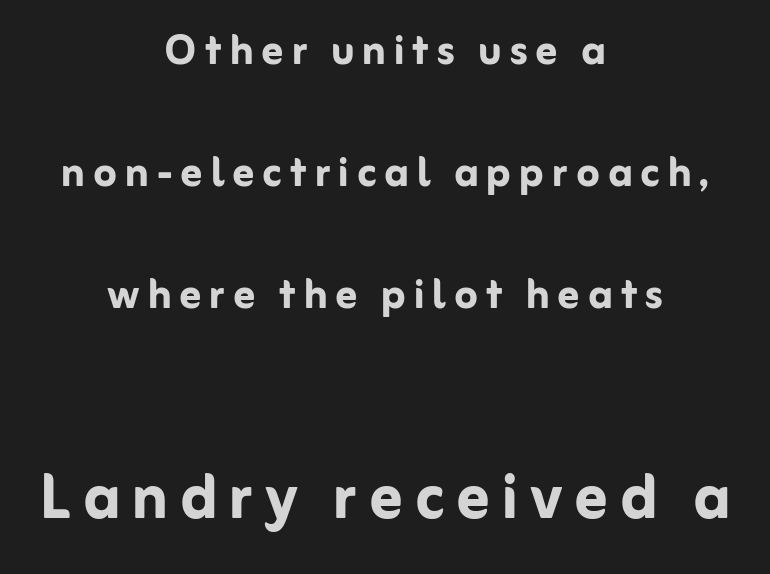
{"serif": "no", "italic": "no", "bold": "yes", "weight": "semibold", "width": "normal", "stroke_contrast": "low", "x_height": "medium", "monospaced": "no", "underline": "no", "align": "center", "line_spacing": "loose", "line_spacing_ratio": 2.3, "larger_block": "second", "size_ratio": 1.51, "glyph_px": 80}
